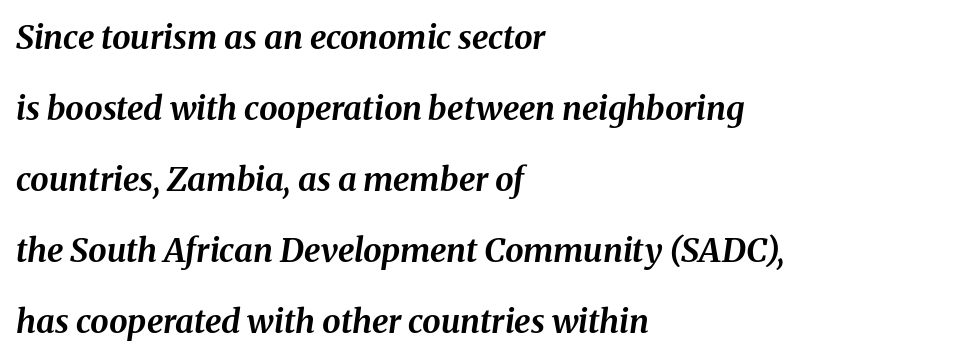
The rendering uses natural spacing where letterforms have individual widths. These lines are set flush left with a ragged right edge. Horizontal bands of white between lines are thick stripes. Each word holds together tightly as a unit, with standard inter-letter gaps. Underline: absent. The specimen reads as italic at a glance.
